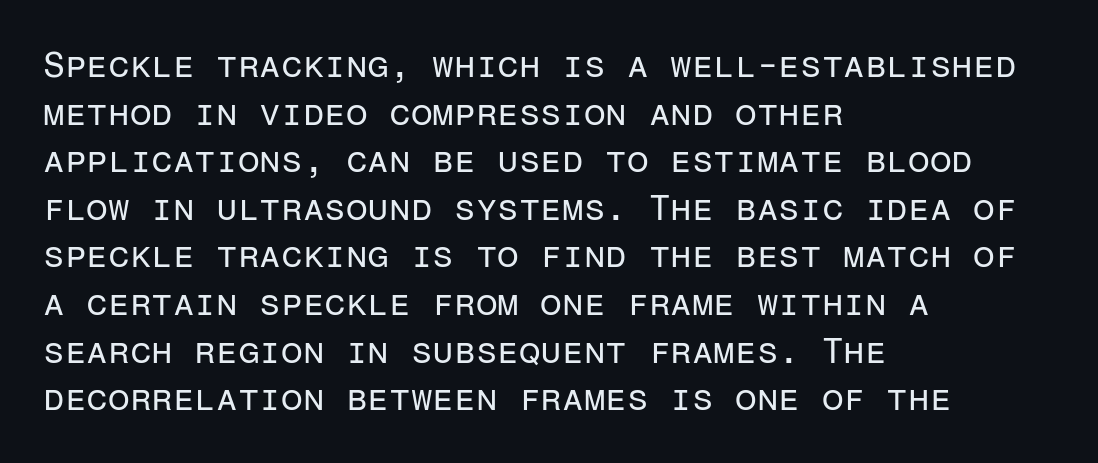
{"serif": "no", "italic": "no", "bold": "no", "weight": "regular", "width": "normal", "stroke_contrast": "low", "x_height": "medium", "monospaced": "yes", "underline": "no", "align": "left", "line_spacing": "normal", "line_spacing_ratio": 1.36, "letter_spacing": "normal", "letter_spacing_em": 0.0, "glyph_px": 35}
